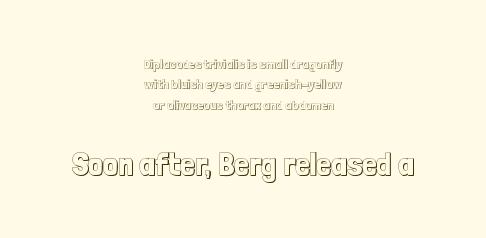
The image shows 33 px condensed type, upright; set centered, normal line spacing (1.46x), normal letter spacing, not underlined; the second (bottom) block is 2.36x larger; a medium x-height.
